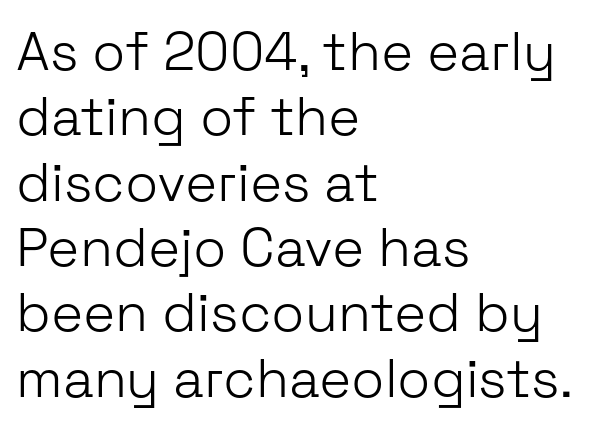
Q: Is the text bold? A: No.
Q: Is the text italic (slanted)? A: No, it is upright.
Q: Is the typeface a serif or a sans-serif typeface? A: Sans-serif.
Q: Is the text underlined? A: No.
Q: How is the paragraph aligned? A: Left-aligned.
Q: Is the spacing between letters normal or unusually wide? A: Normal.
Q: Width (condensed, normal, or wide)? A: Normal.
Q: Stroke contrast? A: Low.
Q: x-height? A: Medium.
Q: Monospaced? A: No.
